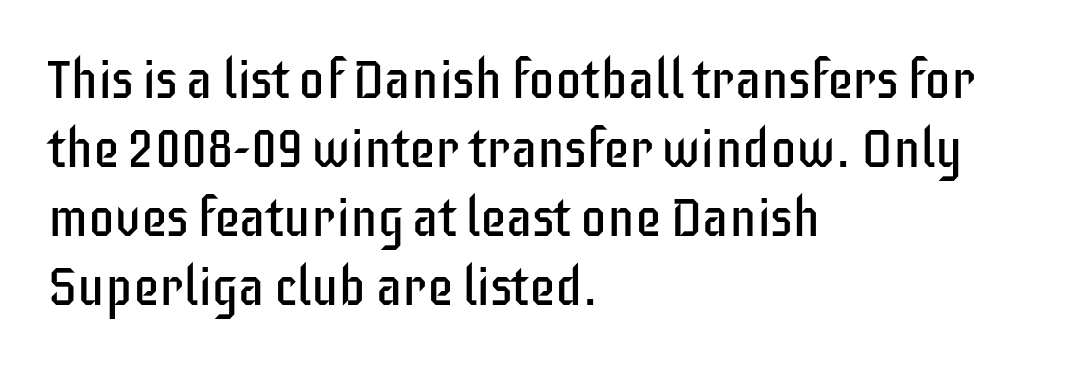
Varying glyph widths throughout — classic text-font behaviour. Here the glyphs are tracked normally, forming tight word shapes. Evenly set lines give the paragraph a standard silhouette. These lines are set flush left with a ragged right edge. No extra ink here — the face is not bold. Posture: straight, roman, zero tilt.
